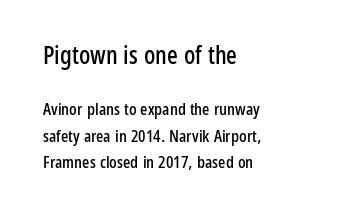
Q: Is the text italic (slanted)? A: No, it is upright.
Q: Is the text underlined? A: No.
Q: How is the paragraph aligned? A: Left-aligned.
Q: Is the spacing between letters normal or unusually wide? A: Normal.
Q: Is the spacing between lines tight, normal or loose? A: Normal.
Q: Which block of text is set in a larger size, the first (top) or the second (bottom)? A: The first (top) one.
